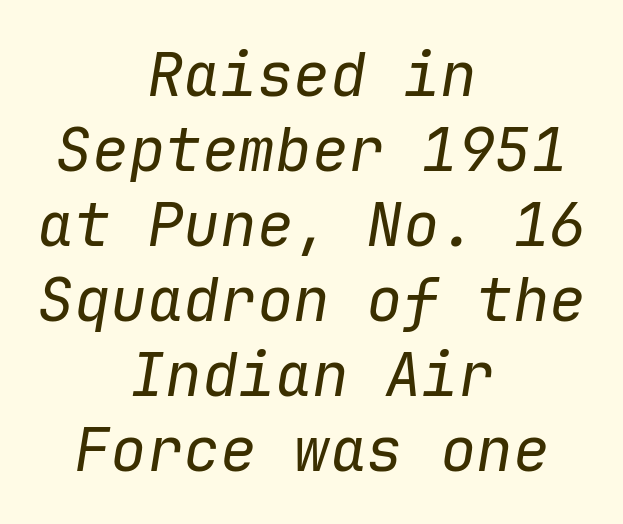
Q: Is the text bold? A: No.
Q: Is the text italic (slanted)? A: Yes, it leans right by about 9 degrees.
Q: Is the text underlined? A: No.
Q: How is the paragraph aligned? A: Centered.
Q: Is the spacing between letters normal or unusually wide? A: Normal.
Q: Width (condensed, normal, or wide)? A: Normal.
Q: Stroke contrast? A: Low.
Q: x-height? A: Medium.
Q: Monospaced? A: Yes.
